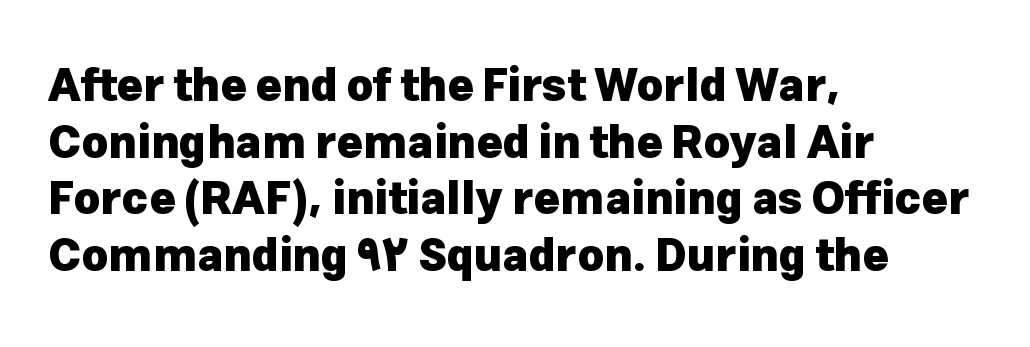
Q: Is the text bold? A: Yes.
Q: Is the text italic (slanted)? A: No, it is upright.
Q: Is the typeface a serif or a sans-serif typeface? A: Sans-serif.
Q: Is the text underlined? A: No.
Q: How is the paragraph aligned? A: Left-aligned.
Q: Is the spacing between letters normal or unusually wide? A: Normal.
Q: Is the spacing between lines tight, normal or loose? A: Normal.
Q: Width (condensed, normal, or wide)? A: Normal.
Q: Stroke contrast? A: Low.
Q: x-height? A: Medium.
Q: Monospaced? A: No.
